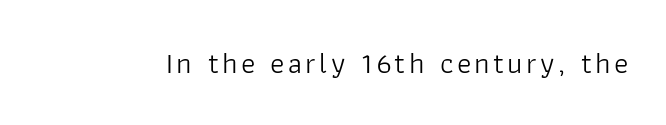
The image shows 30 px light sans-serif type, upright; set not underlined; low stroke contrast and a medium x-height.
